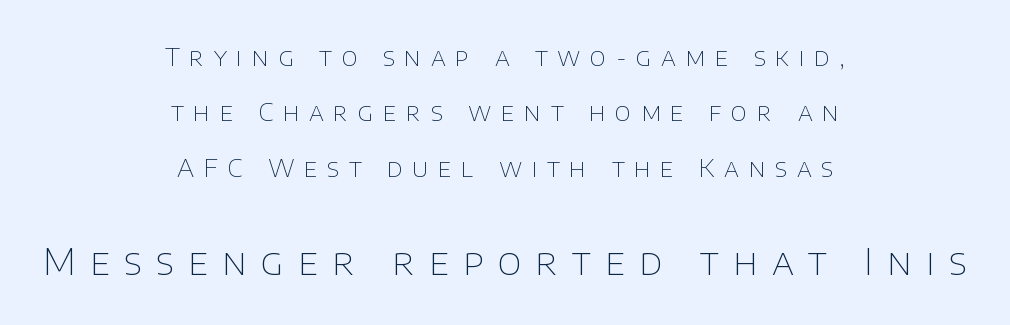
{"serif": "no", "italic": "no", "bold": "no", "weight": "thin", "width": "normal", "stroke_contrast": "low", "x_height": "large", "monospaced": "no", "underline": "no", "align": "center", "line_spacing": "loose", "line_spacing_ratio": 2.22, "letter_spacing": "wide", "letter_spacing_em": 0.38, "larger_block": "second", "size_ratio": 1.48, "glyph_px": 37}
